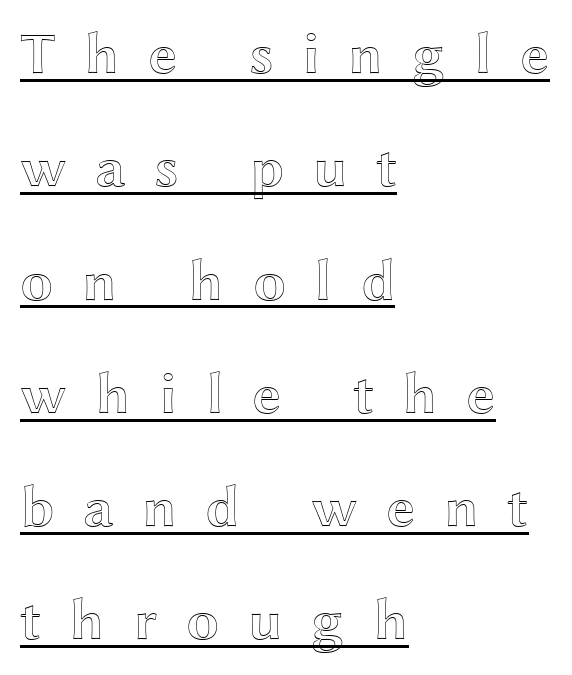
The image shows 59 px wide type, upright; set left-aligned, loose line spacing (1.92x), unusually wide letter spacing (+0.48 em), underlined; a medium x-height.
